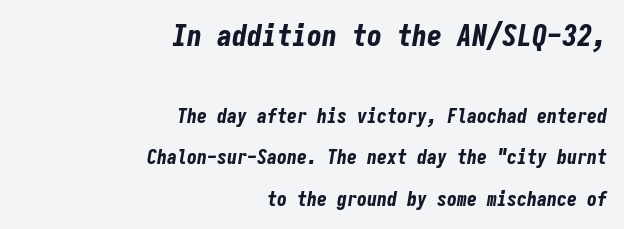
{"italic": "yes", "lean": "right", "slant_degrees": 9, "bold": "yes", "weight": "bold", "width": "condensed", "stroke_contrast": "low", "x_height": "medium", "monospaced": "yes", "underline": "no", "align": "right", "line_spacing": "loose", "line_spacing_ratio": 2.07, "letter_spacing": "normal", "letter_spacing_em": 0.0, "larger_block": "first", "size_ratio": 1.5, "glyph_px": 30}
